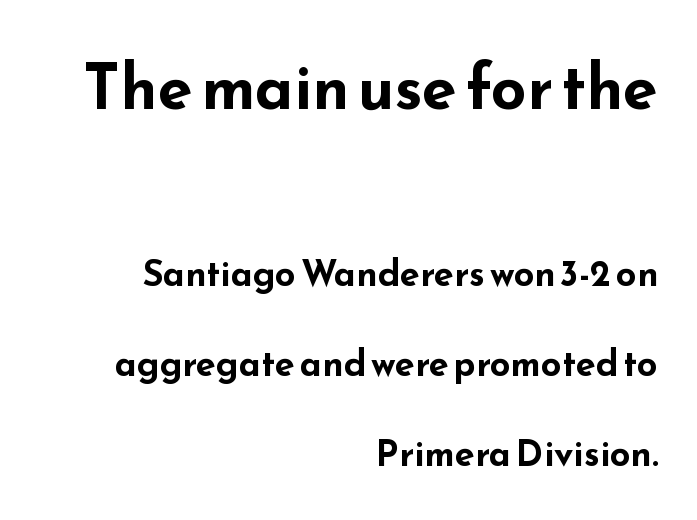
{"serif": "no", "italic": "no", "bold": "yes", "weight": "bold", "width": "wide", "stroke_contrast": "low", "x_height": "small", "monospaced": "no", "underline": "no", "align": "right", "line_spacing": "loose", "line_spacing_ratio": 2.49, "letter_spacing": "normal", "letter_spacing_em": 0.0, "larger_block": "first", "size_ratio": 1.75, "glyph_px": 63}
